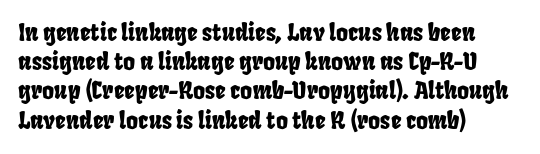
Q: Is the text underlined? A: No.
Q: How is the paragraph aligned? A: Left-aligned.
Q: Is the spacing between letters normal or unusually wide? A: Normal.
Q: Is the spacing between lines tight, normal or loose? A: Normal.
